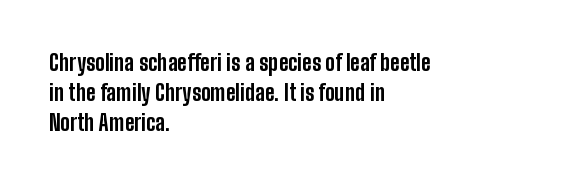
Italic: no, the glyphs are upright roman. Standard letterfit; no display-style spreading of the glyphs. Glance below the letters and you will spot only blank space. Its strokes are broad and dark, the hallmark of bold type.
